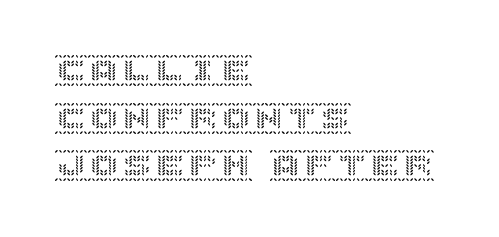
{"italic": "no", "width": "normal", "x_height": "large", "underline": "no", "align": "left", "line_spacing": "normal", "line_spacing_ratio": 1.44, "letter_spacing": "normal", "letter_spacing_em": 0.0, "glyph_px": 33}
